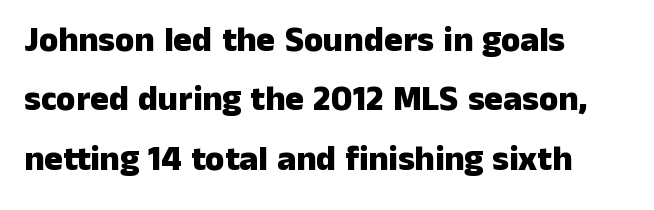
{"serif": "no", "italic": "no", "bold": "yes", "weight": "heavy", "width": "normal", "stroke_contrast": "low", "x_height": "medium", "monospaced": "no", "underline": "no", "align": "left", "line_spacing": "normal", "line_spacing_ratio": 1.7, "letter_spacing": "normal", "letter_spacing_em": 0.0, "glyph_px": 35}
